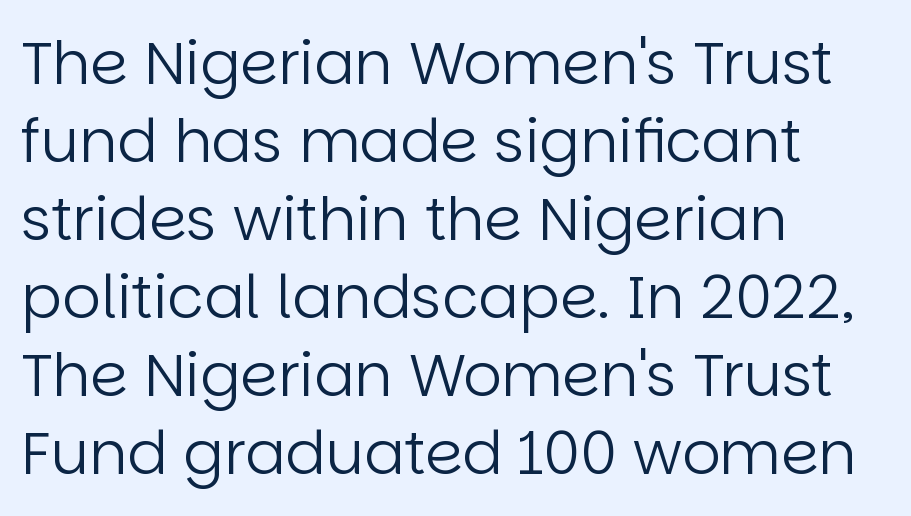
{"serif": "no", "italic": "no", "bold": "no", "weight": "regular", "width": "normal", "stroke_contrast": "low", "x_height": "large", "monospaced": "no", "underline": "no", "align": "left", "line_spacing": "normal", "line_spacing_ratio": 1.3, "letter_spacing": "normal", "letter_spacing_em": 0.0, "glyph_px": 60}
